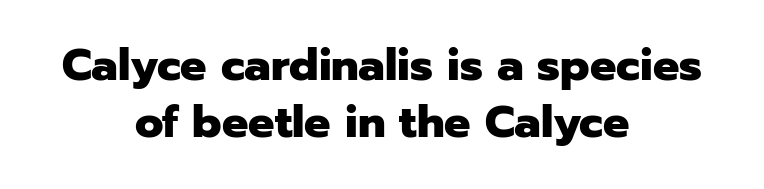
The image shows 44 px heavy sans-serif type, upright; set centered, normal line spacing (1.3x), normal letter spacing, not underlined; low stroke contrast and a medium x-height.
